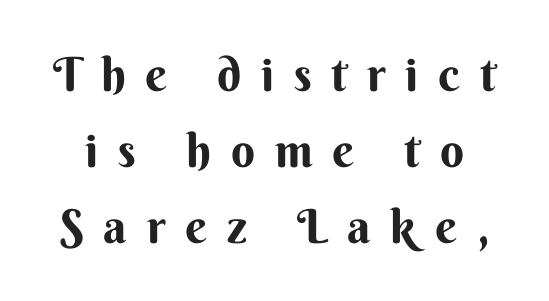
The image shows 47 px bold sans-serif type, upright; set normal line spacing (1.62x), unusually wide letter spacing (+0.42 em), not underlined; medium stroke contrast and a small x-height.
